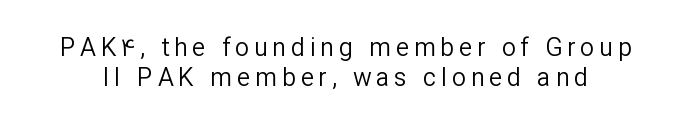
A light-to-regular cut is what we see here. The axis of the letterforms is exactly vertical. A clean baseline with only descenders dipping below it.
